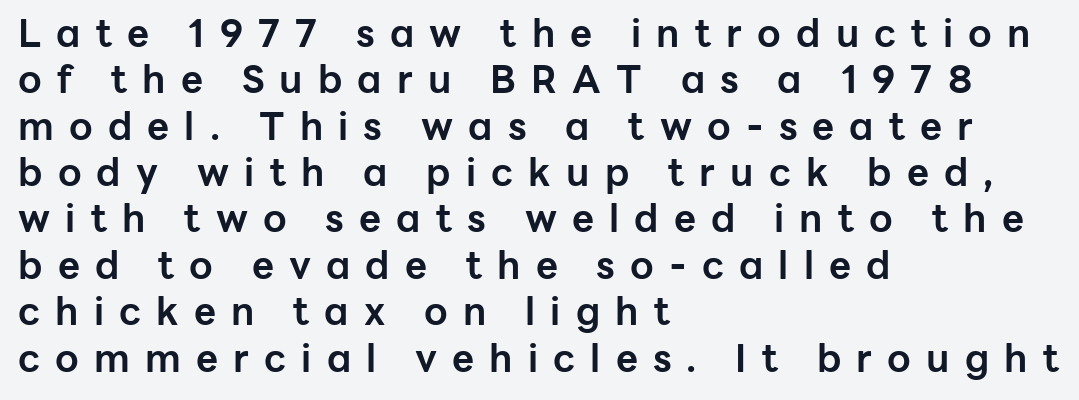
The image shows 38 px bold sans-serif type, upright; set left-aligned, line spacing 1.22x, unusually wide letter spacing (+0.4 em), not underlined; low stroke contrast and a medium x-height.
